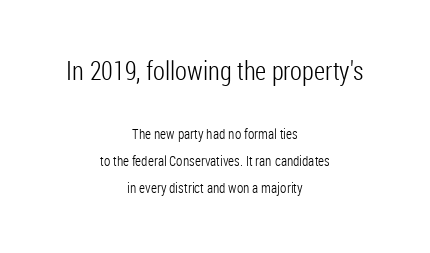
{"italic": "no", "bold": "no", "underline": "no", "align": "center", "line_spacing": "loose", "line_spacing_ratio": 1.93, "letter_spacing": "normal", "letter_spacing_em": 0.0, "larger_block": "first", "size_ratio": 1.86, "glyph_px": 26}
